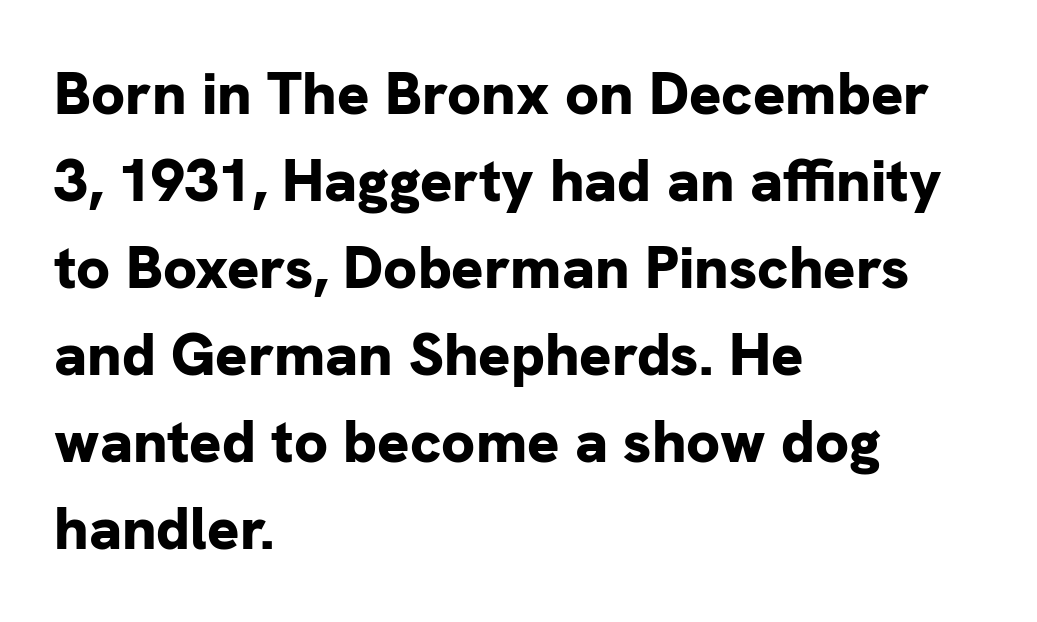
The image shows 60 px bold sans-serif type, upright; set left-aligned, normal line spacing (1.45x), normal letter spacing, not underlined; low stroke contrast and a medium x-height.
